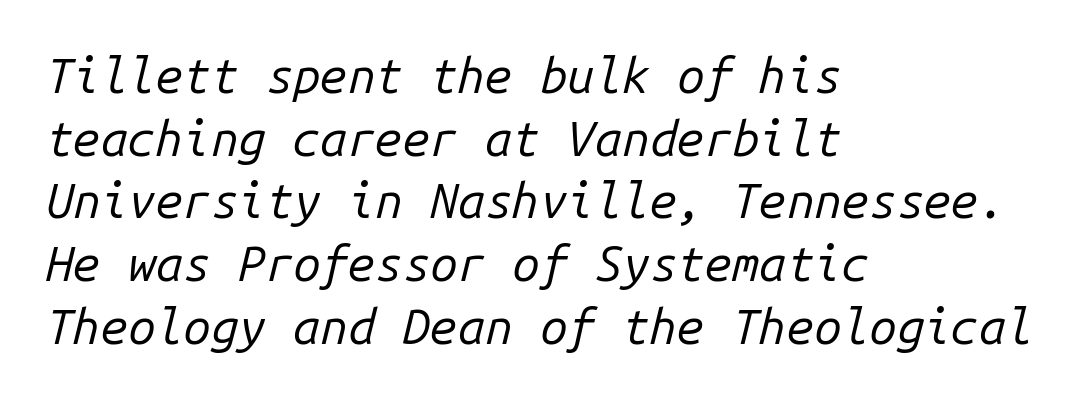
Q: Is the text bold? A: No.
Q: Is the text italic (slanted)? A: Yes, it leans right by about 14 degrees.
Q: Is the text underlined? A: No.
Q: How is the paragraph aligned? A: Left-aligned.
Q: Is the spacing between letters normal or unusually wide? A: Normal.
Q: Is the spacing between lines tight, normal or loose? A: Normal.
Q: Width (condensed, normal, or wide)? A: Normal.
Q: Stroke contrast? A: Low.
Q: x-height? A: Medium.
Q: Monospaced? A: Yes.
